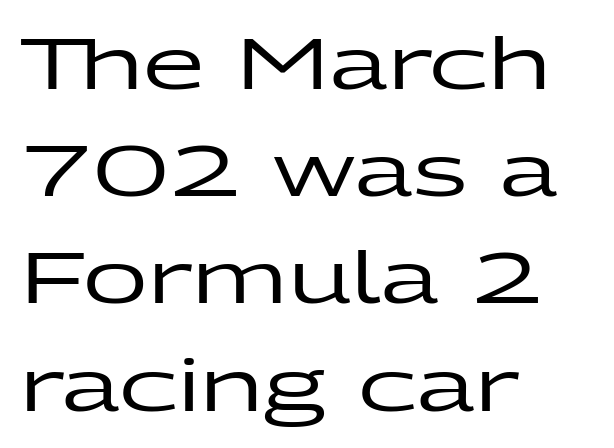
The gaps between neighbouring characters are ordinary and unremarkable. Line beginnings align vertically; line endings do not. Do the characters align in a grid? No, the font is proportional. Nobody drew a line under any word here.
